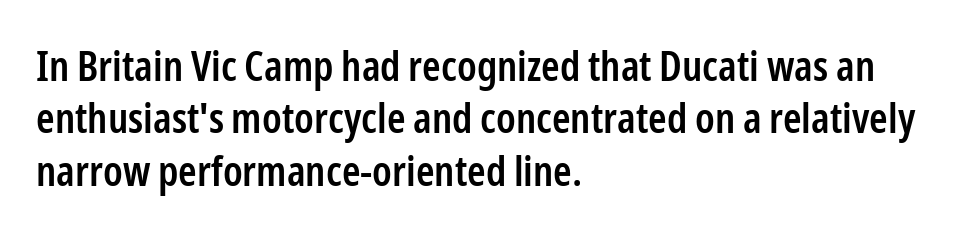
Q: Is the text bold? A: Semi-bold.
Q: Is the text italic (slanted)? A: No, it is upright.
Q: Is the typeface a serif or a sans-serif typeface? A: Sans-serif.
Q: Is the text underlined? A: No.
Q: How is the paragraph aligned? A: Left-aligned.
Q: Is the spacing between letters normal or unusually wide? A: Normal.
Q: Is the spacing between lines tight, normal or loose? A: Normal.
Q: Width (condensed, normal, or wide)? A: Condensed.
Q: Stroke contrast? A: Low.
Q: x-height? A: Medium.
Q: Monospaced? A: No.
